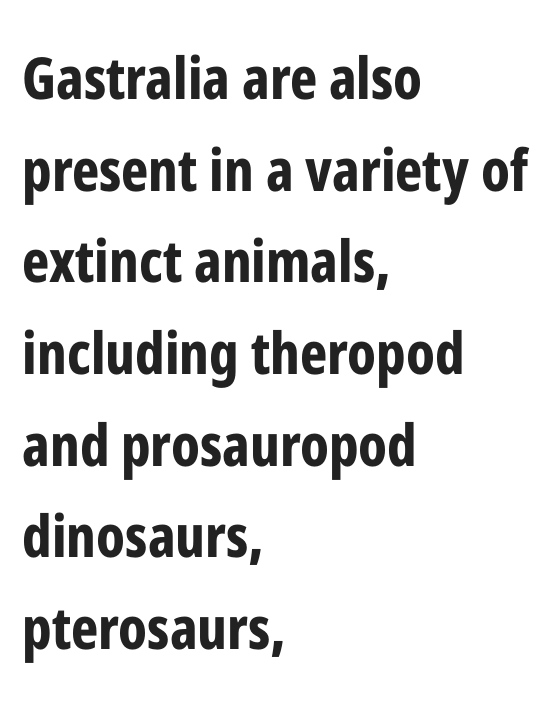
The image shows 58 px bold, condensed sans-serif type, upright; set left-aligned, normal line spacing (1.58x), normal letter spacing, not underlined; low stroke contrast and a medium x-height.
